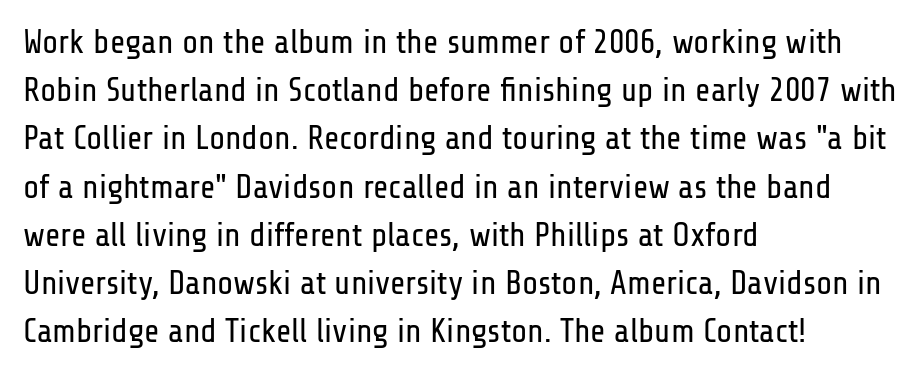
Q: Is the text bold? A: No.
Q: Is the text italic (slanted)? A: No, it is upright.
Q: Is the typeface a serif or a sans-serif typeface? A: Sans-serif.
Q: Is the text underlined? A: No.
Q: How is the paragraph aligned? A: Left-aligned.
Q: Is the spacing between letters normal or unusually wide? A: Normal.
Q: Is the spacing between lines tight, normal or loose? A: Normal.
Q: Width (condensed, normal, or wide)? A: Condensed.
Q: Stroke contrast? A: Low.
Q: x-height? A: Medium.
Q: Monospaced? A: No.
